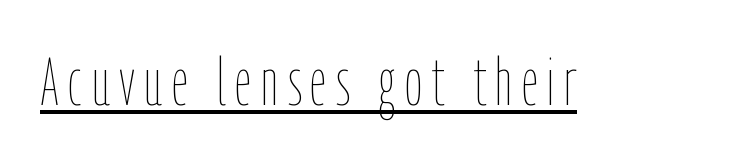
Nope, not italic — everything's standing straight. Caption: face not bold, strokes unweighted. Do the characters align in a grid? No, the font is proportional. A rule runs beneath these lines of type.
